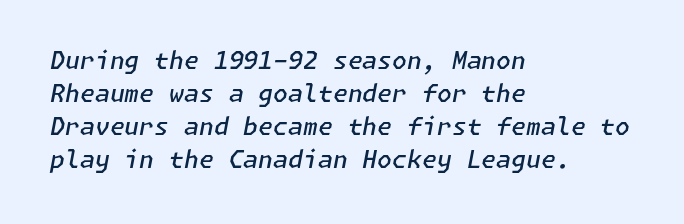
Q: Is the text bold? A: Semi-bold.
Q: Is the text italic (slanted)? A: Yes, it leans right by about 11 degrees.
Q: Is the text underlined? A: No.
Q: How is the paragraph aligned? A: Left-aligned.
Q: Is the spacing between letters normal or unusually wide? A: Normal.
Q: Is the spacing between lines tight, normal or loose? A: Normal.
